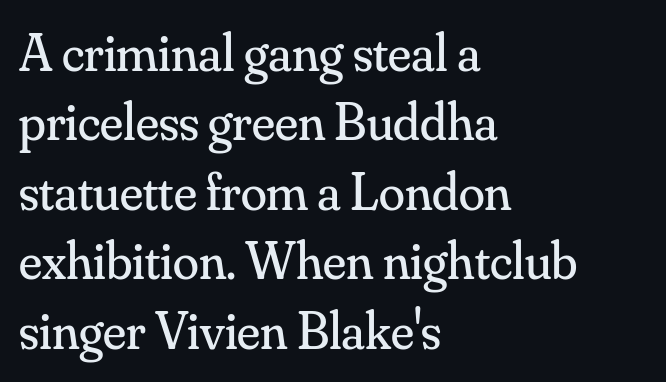
Q: Is the text bold? A: No.
Q: Is the text italic (slanted)? A: No, it is upright.
Q: Is the typeface a serif or a sans-serif typeface? A: Serif.
Q: Is the text underlined? A: No.
Q: How is the paragraph aligned? A: Left-aligned.
Q: Is the spacing between letters normal or unusually wide? A: Normal.
Q: Is the spacing between lines tight, normal or loose? A: Normal.
Q: Width (condensed, normal, or wide)? A: Normal.
Q: Stroke contrast? A: Medium.
Q: x-height? A: Small.
Q: Monospaced? A: No.
